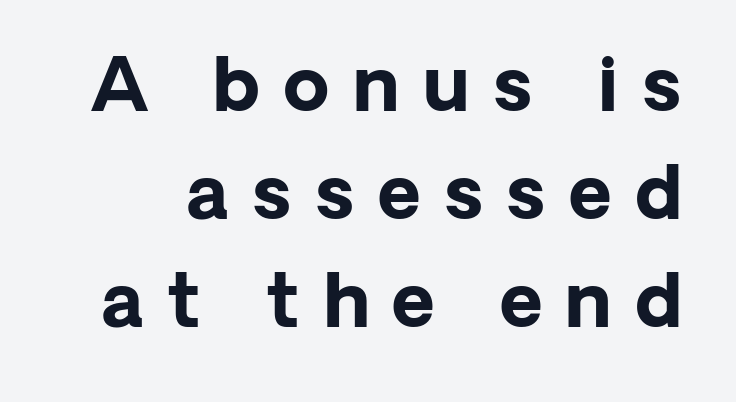
Q: Is the text bold? A: Yes.
Q: Is the text italic (slanted)? A: No, it is upright.
Q: Is the typeface a serif or a sans-serif typeface? A: Sans-serif.
Q: Is the text underlined? A: No.
Q: Is the spacing between letters normal or unusually wide? A: Unusually wide.
Q: Is the spacing between lines tight, normal or loose? A: Normal.
Q: Width (condensed, normal, or wide)? A: Normal.
Q: Stroke contrast? A: Low.
Q: x-height? A: Medium.
Q: Monospaced? A: No.
